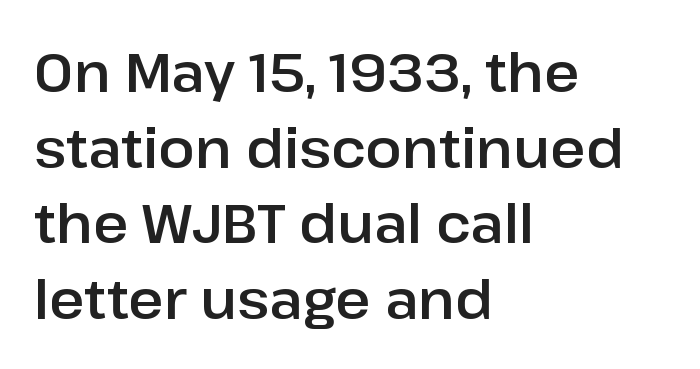
Q: Is the text italic (slanted)? A: No, it is upright.
Q: Is the typeface a serif or a sans-serif typeface? A: Sans-serif.
Q: Is the text underlined? A: No.
Q: How is the paragraph aligned? A: Left-aligned.
Q: Is the spacing between letters normal or unusually wide? A: Normal.
Q: Is the spacing between lines tight, normal or loose? A: Normal.
Q: Width (condensed, normal, or wide)? A: Normal.
Q: Stroke contrast? A: Low.
Q: x-height? A: Medium.
Q: Monospaced? A: No.
